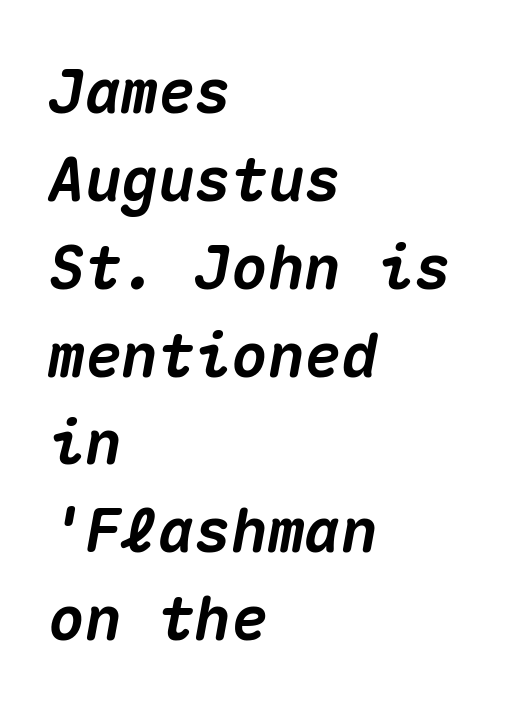
The image shows 61 px heavy type, italic (leaning right), monospaced; set left-aligned, normal line spacing (1.44x), normal letter spacing, not underlined; medium stroke contrast and a medium x-height.
